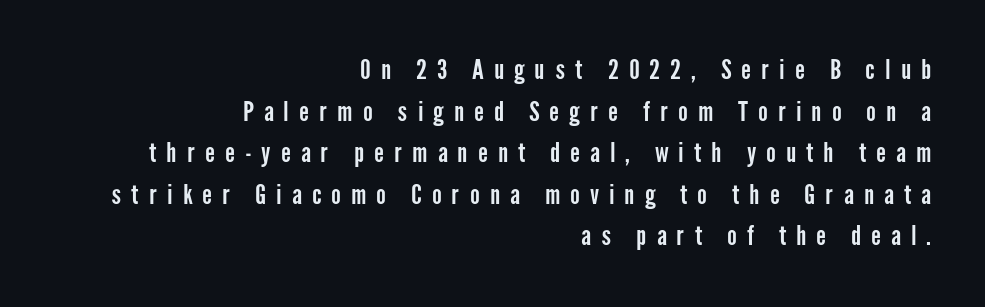
{"italic": "no", "underline": "no", "align": "right", "line_spacing": "normal", "line_spacing_ratio": 1.6, "letter_spacing": "wide", "letter_spacing_em": 0.39, "glyph_px": 26}
